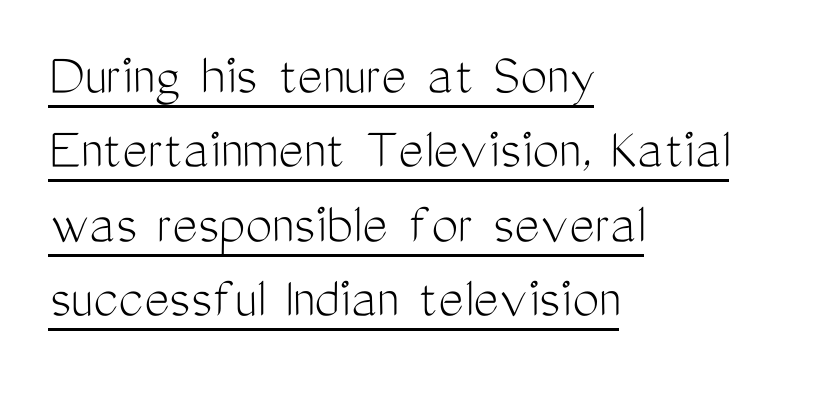
Q: Is the text bold? A: No.
Q: Is the text italic (slanted)? A: No, it is upright.
Q: Is the typeface a serif or a sans-serif typeface? A: Sans-serif.
Q: Is the text underlined? A: Yes.
Q: How is the paragraph aligned? A: Left-aligned.
Q: Is the spacing between letters normal or unusually wide? A: Normal.
Q: Width (condensed, normal, or wide)? A: Condensed.
Q: Stroke contrast? A: Medium.
Q: x-height? A: Medium.
Q: Monospaced? A: No.
